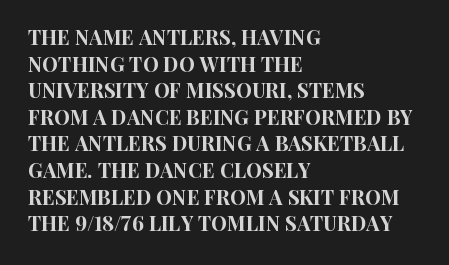
The image shows 20 px text type, upright; set left-aligned, normal line spacing (1.33x), normal letter spacing, not underlined.
